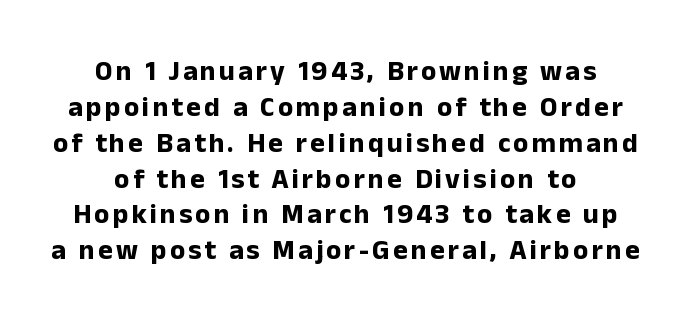
Is this a fixed-width face? No — the glyphs have proportional, varying widths. Notice how thick the strokes are: this is what a full bold looks like. Each letter's strokes conclude bluntly, with no projecting serifs. The lettering holds an erect, upright posture throughout.
